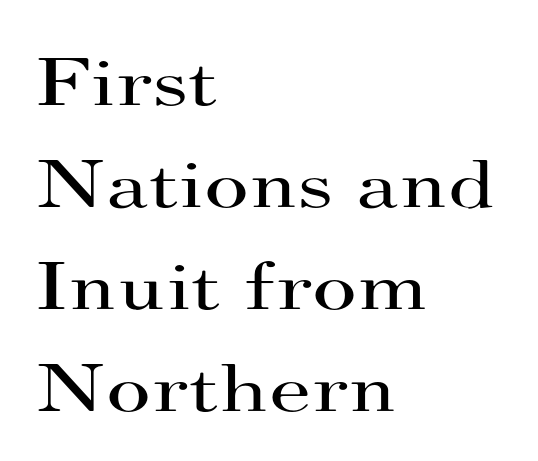
Q: Is the text bold? A: No.
Q: Is the text italic (slanted)? A: No, it is upright.
Q: Is the typeface a serif or a sans-serif typeface? A: Serif.
Q: Is the text underlined? A: No.
Q: How is the paragraph aligned? A: Left-aligned.
Q: Is the spacing between letters normal or unusually wide? A: Normal.
Q: Is the spacing between lines tight, normal or loose? A: Normal.
Q: Width (condensed, normal, or wide)? A: Wide.
Q: Stroke contrast? A: High.
Q: x-height? A: Small.
Q: Monospaced? A: No.
